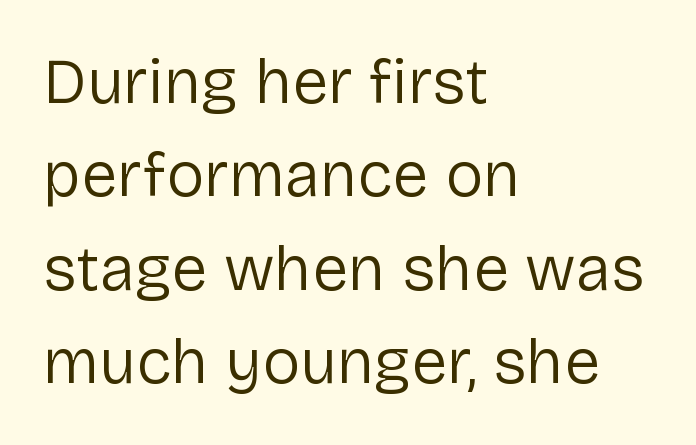
{"serif": "no", "italic": "no", "bold": "no", "weight": "regular", "width": "normal", "stroke_contrast": "low", "x_height": "medium", "monospaced": "no", "underline": "no", "align": "left", "line_spacing": "normal", "line_spacing_ratio": 1.46, "letter_spacing": "normal", "letter_spacing_em": 0.0, "glyph_px": 64}
